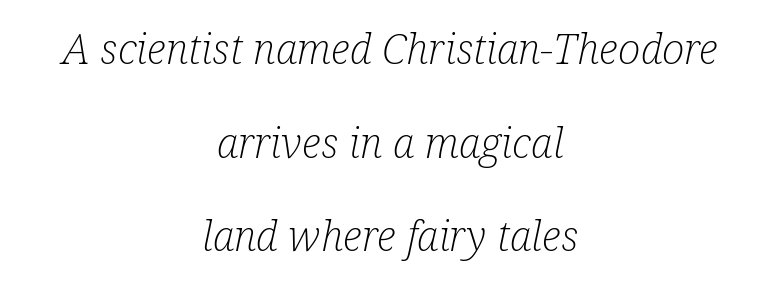
The strip under each line holds only bare page. Every row of glyphs is offset so its center matches the block's center. How are the letters spaced? Ordinarily, with no added tracking. This reads as an unemphasized weight, regular at the heaviest.
